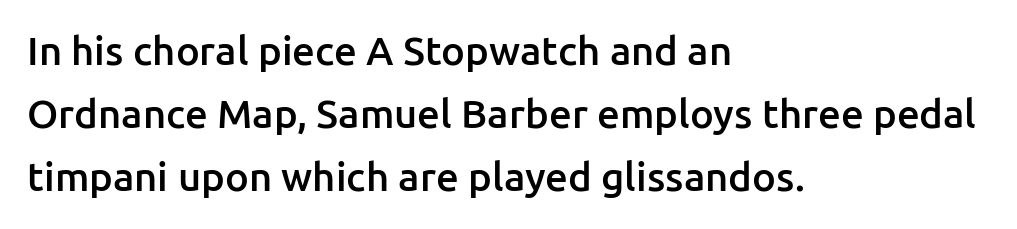
{"serif": "no", "italic": "no", "bold": "semi", "weight": "semibold", "width": "normal", "stroke_contrast": "low", "x_height": "medium", "monospaced": "no", "underline": "no", "align": "left", "line_spacing": "normal", "line_spacing_ratio": 1.57, "letter_spacing": "normal", "letter_spacing_em": 0.0, "glyph_px": 40}
